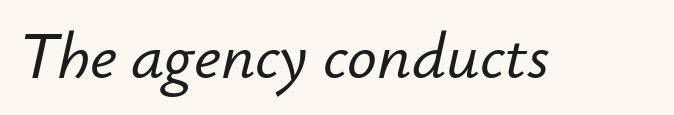
{"italic": "yes", "lean": "right", "slant_degrees": 12, "width": "normal", "stroke_contrast": "low", "x_height": "small", "monospaced": "no", "underline": "no", "letter_spacing": "normal", "letter_spacing_em": 0.0, "glyph_px": 66}
